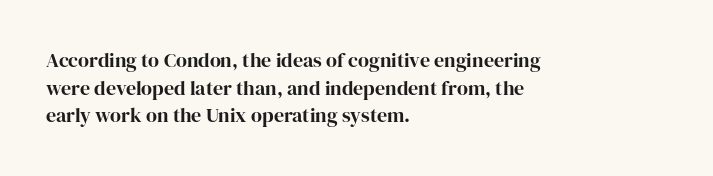
The image shows 20 px bold type, upright; set left-aligned, normal line spacing (1.38x), normal letter spacing, not underlined.
